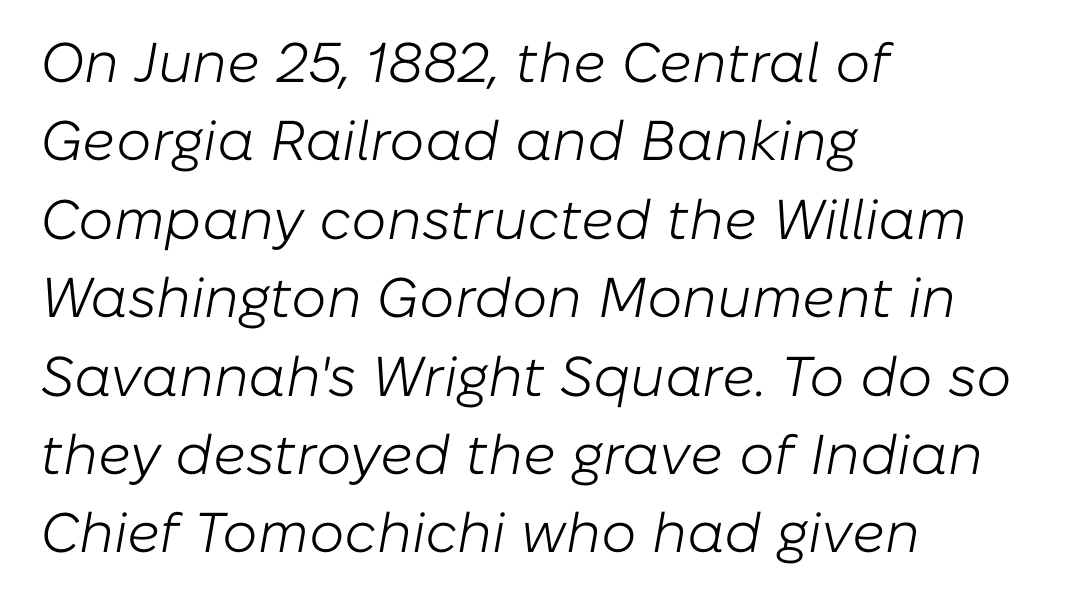
Q: Is the text bold? A: No.
Q: Is the text italic (slanted)? A: Yes, it leans right by about 10 degrees.
Q: Is the text underlined? A: No.
Q: How is the paragraph aligned? A: Left-aligned.
Q: Is the spacing between letters normal or unusually wide? A: Normal.
Q: Is the spacing between lines tight, normal or loose? A: Normal.
Q: Width (condensed, normal, or wide)? A: Normal.
Q: Stroke contrast? A: Low.
Q: x-height? A: Medium.
Q: Monospaced? A: No.
